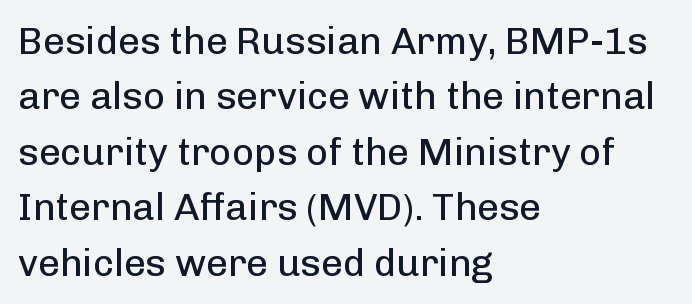
{"serif": "no", "italic": "no", "bold": "no", "weight": "regular", "width": "normal", "stroke_contrast": "low", "x_height": "medium", "monospaced": "no", "underline": "no", "align": "left", "line_spacing": "normal", "line_spacing_ratio": 1.46, "letter_spacing": "normal", "letter_spacing_em": 0.0, "glyph_px": 38}
